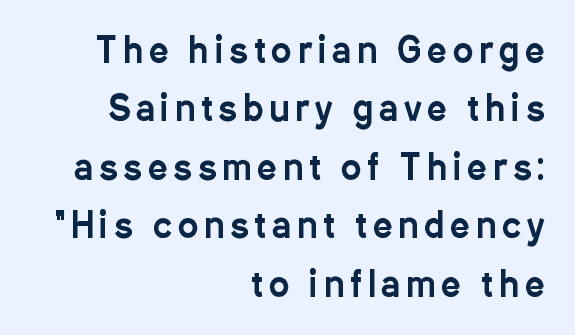
The font's upright variant was chosen for this text. The space directly below the letters is spotless. Unlike a traditional serif, this face leaves its strokes unadorned. Each line ends at the same right margin while the left side varies. Each letter keeps its own natural width here, so spacing adapts to shape.
